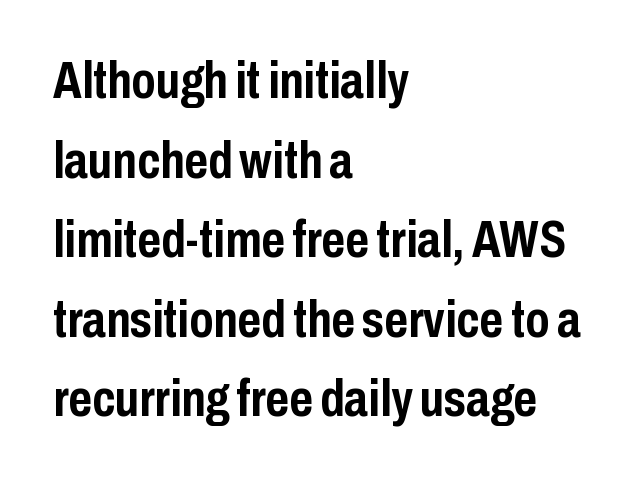
Q: Is the text bold? A: Yes.
Q: Is the text italic (slanted)? A: No, it is upright.
Q: Is the typeface a serif or a sans-serif typeface? A: Sans-serif.
Q: Is the text underlined? A: No.
Q: How is the paragraph aligned? A: Left-aligned.
Q: Is the spacing between letters normal or unusually wide? A: Normal.
Q: Is the spacing between lines tight, normal or loose? A: Normal.
Q: Width (condensed, normal, or wide)? A: Condensed.
Q: Stroke contrast? A: Low.
Q: x-height? A: Medium.
Q: Monospaced? A: No.
